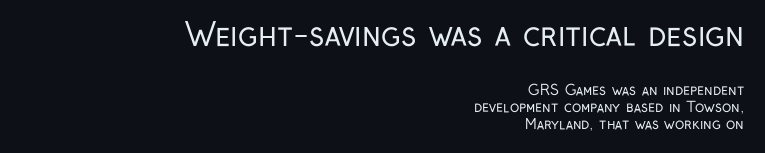
The image shows 31 px regular-weight, condensed sans-serif type, upright; set right-aligned, line spacing 1.2x, normal letter spacing, not underlined; the first (top) block is 2.21x larger; low stroke contrast and a medium x-height.
